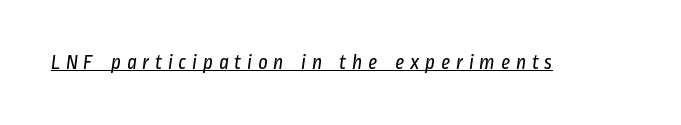
The letterforms sit at book weight or below. This is underlined copy, the kind a proofreader might mark for attention. The type is letterspaced generously, with wide tracking.
